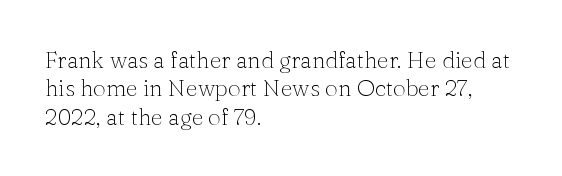
The image shows 23 px text type, upright; set left-aligned, line spacing 1.23x, normal letter spacing, not underlined.
